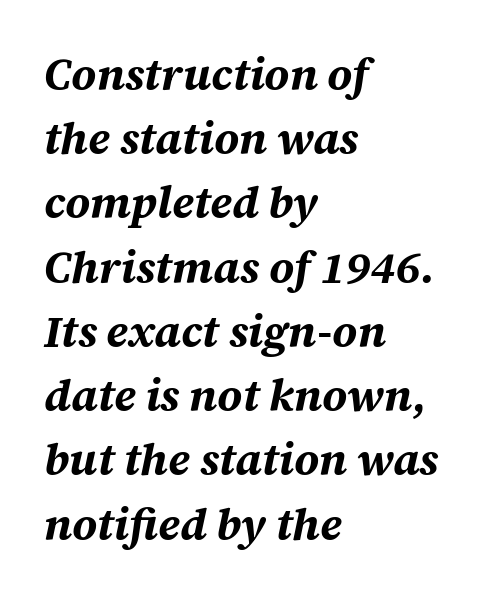
{"italic": "yes", "lean": "right", "slant_degrees": 12, "bold": "yes", "weight": "bold", "width": "normal", "stroke_contrast": "medium", "x_height": "large", "monospaced": "no", "underline": "no", "align": "left", "line_spacing": "normal", "line_spacing_ratio": 1.46, "letter_spacing": "normal", "letter_spacing_em": 0.0, "glyph_px": 44}
